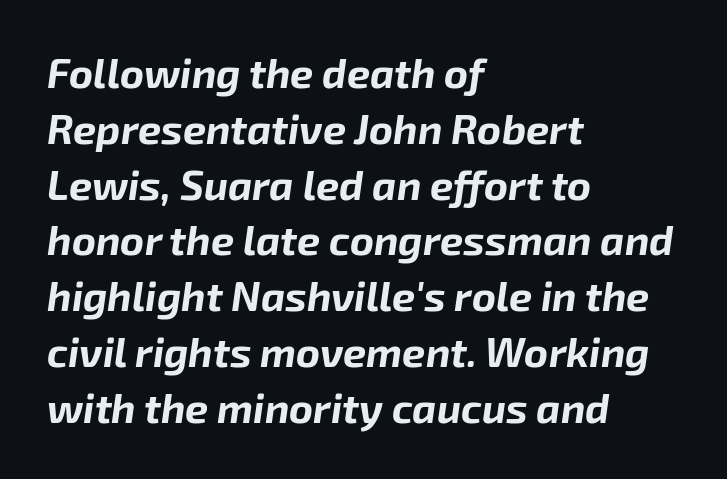
The image shows 41 px bold type, italic (leaning right); set left-aligned, normal line spacing (1.36x), normal letter spacing, not underlined; low stroke contrast and a medium x-height.
